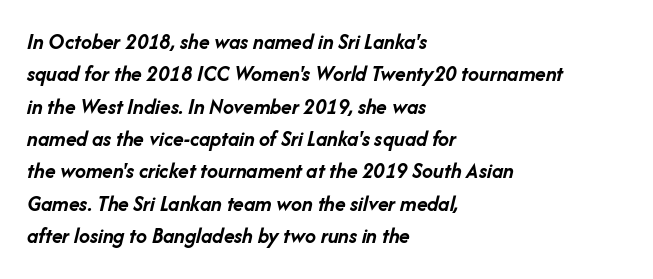
The image shows 22 px bold type, italic (leaning right); set left-aligned, normal line spacing (1.47x), normal letter spacing, not underlined.
